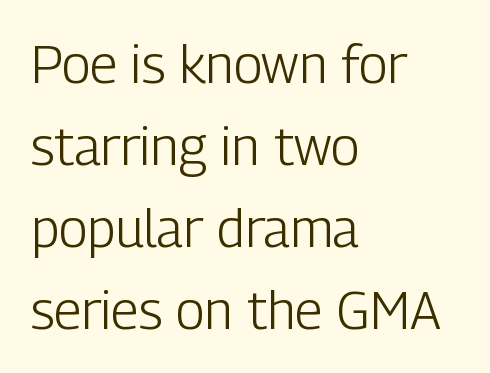
Q: Is the text bold? A: No.
Q: Is the text italic (slanted)? A: No, it is upright.
Q: Is the typeface a serif or a sans-serif typeface? A: Sans-serif.
Q: Is the text underlined? A: No.
Q: How is the paragraph aligned? A: Left-aligned.
Q: Is the spacing between letters normal or unusually wide? A: Normal.
Q: Is the spacing between lines tight, normal or loose? A: Normal.
Q: Width (condensed, normal, or wide)? A: Condensed.
Q: Stroke contrast? A: Low.
Q: x-height? A: Medium.
Q: Monospaced? A: No.
